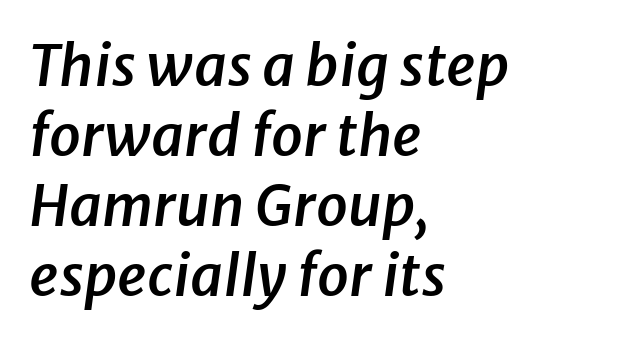
{"italic": "yes", "lean": "right", "slant_degrees": 8, "bold": "semi", "weight": "semibold", "width": "normal", "stroke_contrast": "low", "x_height": "medium", "monospaced": "no", "underline": "no", "align": "left", "line_spacing_ratio": 1.23, "letter_spacing": "normal", "letter_spacing_em": 0.0, "glyph_px": 57}
